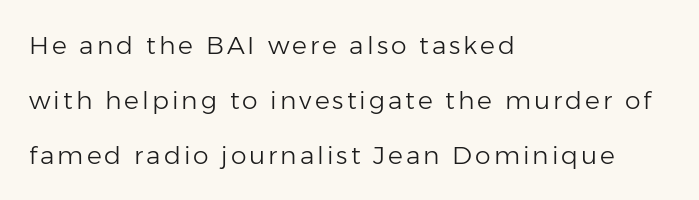
Q: Is the text bold? A: No.
Q: Is the text italic (slanted)? A: No, it is upright.
Q: Is the text underlined? A: No.
Q: How is the paragraph aligned? A: Left-aligned.
Q: Is the spacing between lines tight, normal or loose? A: Loose.
